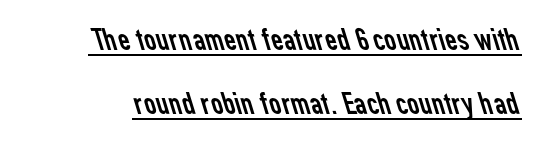
{"serif": "no", "bold": "no", "weight": "regular", "width": "normal", "stroke_contrast": "low", "x_height": "medium", "monospaced": "no", "underline": "yes", "line_spacing": "loose", "line_spacing_ratio": 1.95, "letter_spacing": "normal", "letter_spacing_em": 0.0, "glyph_px": 33}
